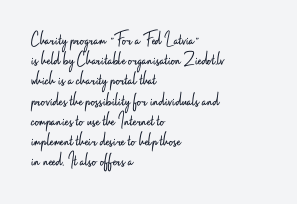
Q: Is the text bold? A: No.
Q: Is the text italic (slanted)? A: Yes.
Q: Is the text underlined? A: No.
Q: How is the paragraph aligned? A: Left-aligned.
Q: Is the spacing between letters normal or unusually wide? A: Normal.
Q: Is the spacing between lines tight, normal or loose? A: Tight.
